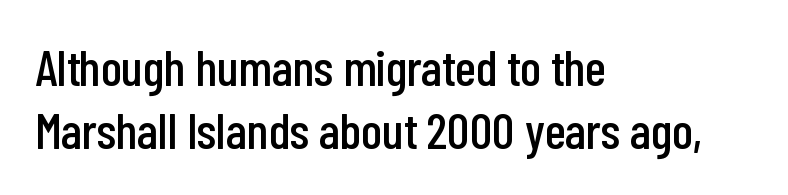
{"serif": "no", "italic": "no", "width": "condensed", "stroke_contrast": "low", "x_height": "medium", "monospaced": "no", "underline": "no", "align": "left", "line_spacing_ratio": 1.23, "letter_spacing": "normal", "letter_spacing_em": 0.0, "glyph_px": 51}
